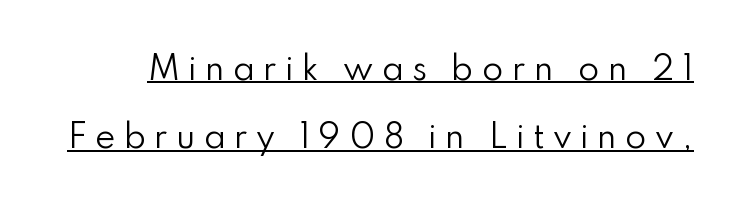
The image shows 31 px regular-weight sans-serif type, upright; set loose line spacing (2.2x), unusually wide letter spacing (+0.26 em), underlined; low stroke contrast and a small x-height.
